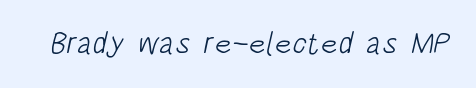
Q: Is the text bold? A: No.
Q: Is the typeface a serif or a sans-serif typeface? A: Sans-serif.
Q: Is the text underlined? A: No.
Q: Is the spacing between letters normal or unusually wide? A: Normal.
Q: Width (condensed, normal, or wide)? A: Condensed.
Q: Stroke contrast? A: Low.
Q: x-height? A: Large.
Q: Monospaced? A: No.
